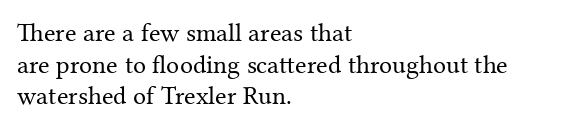
The image shows 26 px text type, upright; set left-aligned, line spacing 1.22x, normal letter spacing, not underlined.
